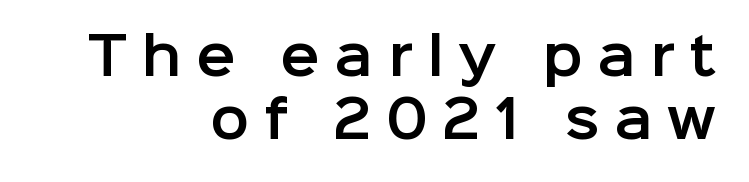
The image shows 52 px sans-serif type, upright; set right-aligned, line spacing 1.21x, unusually wide letter spacing (+0.28 em), not underlined; low stroke contrast and a medium x-height.
